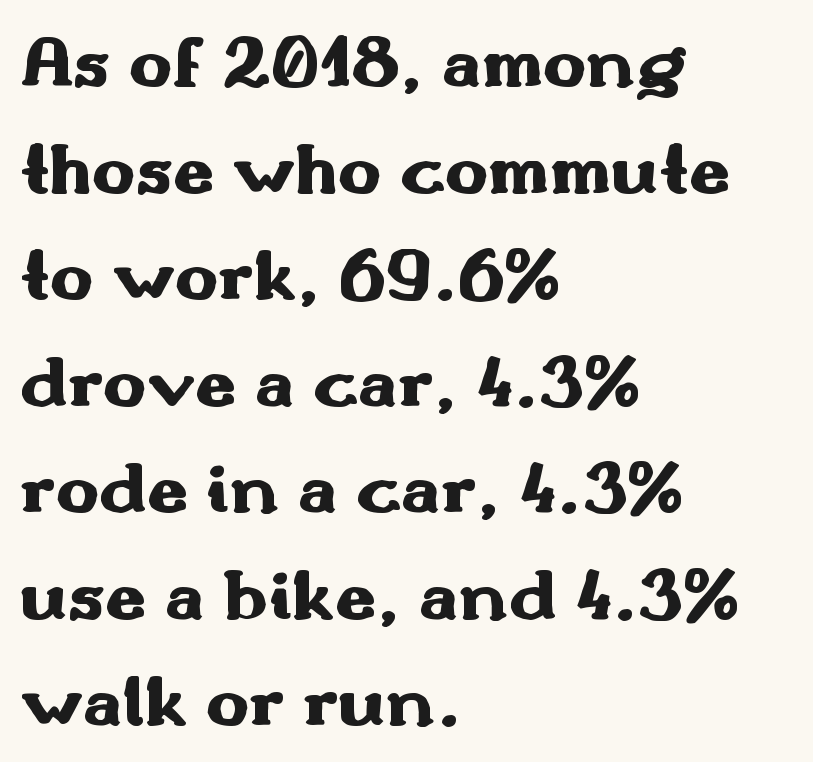
The image shows 73 px heavy, wide sans-serif type, upright; set left-aligned, normal line spacing (1.46x), normal letter spacing, not underlined; medium stroke contrast and a small x-height.
